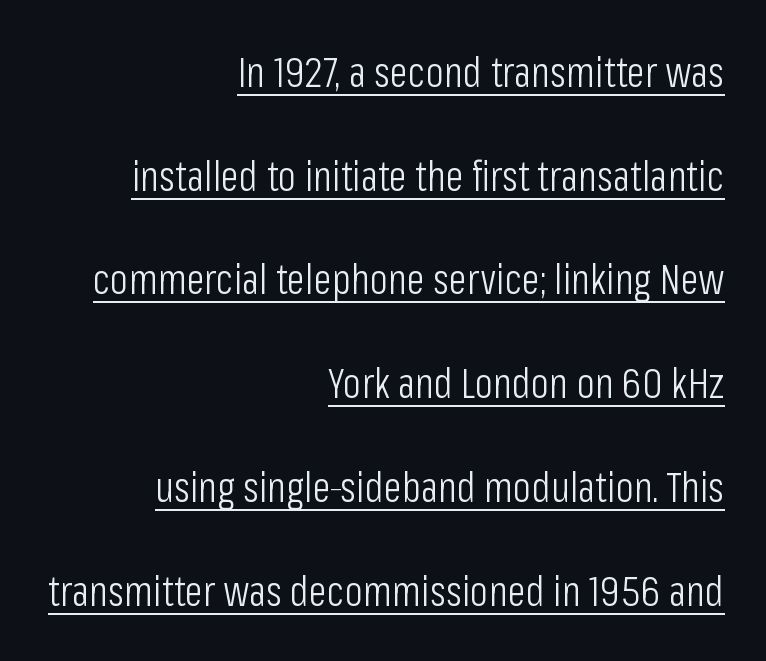
Varying glyph widths throughout — classic text-font behaviour. Notice how the stems are strictly vertical — no italics here. A light-to-regular cut is what we see here. Nothing unusual about the tracking: characters are spaced as the font intends. Horizontal bands of white between lines are thick stripes.
